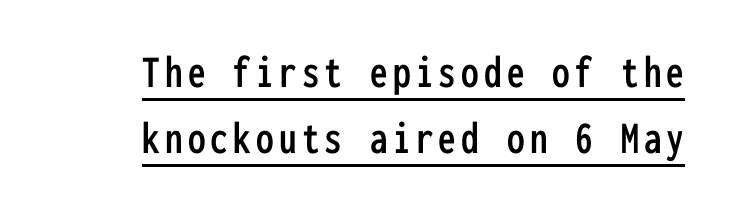
The image shows 47 px condensed sans-serif type, upright, monospaced; set right-aligned, normal line spacing (1.4x), underlined; low stroke contrast and a medium x-height.
